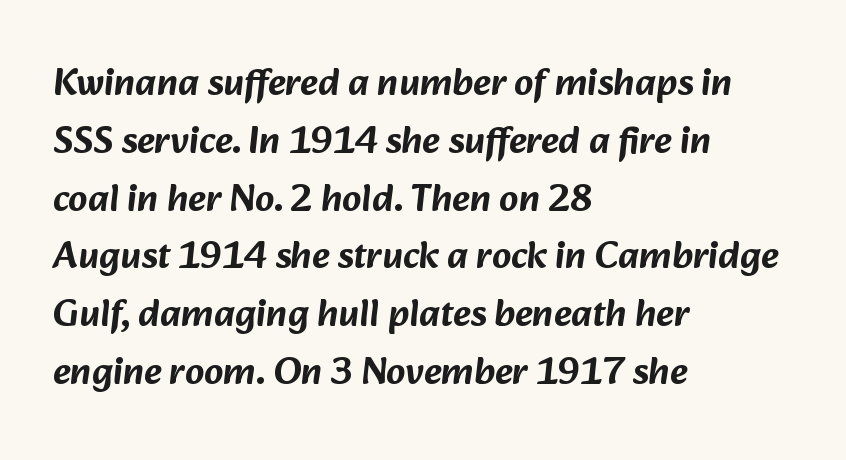
Q: Is the typeface a serif or a sans-serif typeface? A: Sans-serif.
Q: Is the text underlined? A: No.
Q: How is the paragraph aligned? A: Left-aligned.
Q: Is the spacing between letters normal or unusually wide? A: Normal.
Q: Is the spacing between lines tight, normal or loose? A: Normal.
Q: Width (condensed, normal, or wide)? A: Normal.
Q: Stroke contrast? A: Low.
Q: x-height? A: Medium.
Q: Monospaced? A: No.
